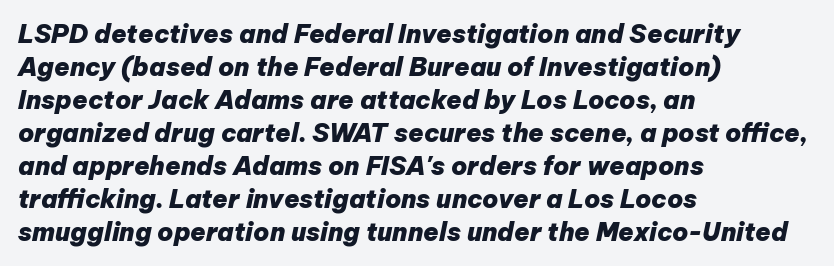
{"italic": "yes", "lean": "right", "slant_degrees": 12, "bold": "yes", "underline": "no", "align": "left", "line_spacing": "normal", "line_spacing_ratio": 1.32, "letter_spacing": "normal", "letter_spacing_em": 0.0, "glyph_px": 25}
